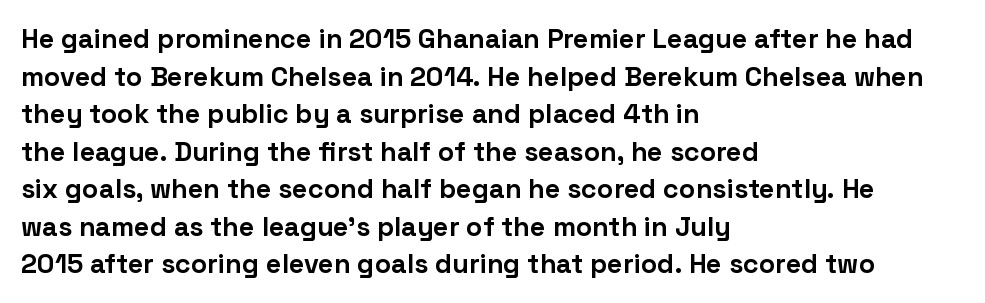
Its strokes are broad and dark, the hallmark of bold type. The letterforms sit shoulder to shoulder at normal distance. Horizontal alignment here is leftward, the default for most running prose. Each new line begins a customary step beneath the previous one. Has an underline been added? It has not. Characters remain perfectly vertical along every line.
